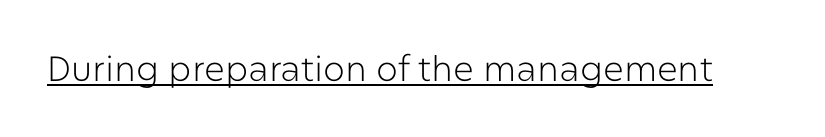
Q: Is the text bold? A: No.
Q: Is the text italic (slanted)? A: No, it is upright.
Q: Is the typeface a serif or a sans-serif typeface? A: Sans-serif.
Q: Is the text underlined? A: Yes.
Q: Is the spacing between letters normal or unusually wide? A: Normal.
Q: Width (condensed, normal, or wide)? A: Normal.
Q: Stroke contrast? A: Low.
Q: x-height? A: Medium.
Q: Monospaced? A: No.
